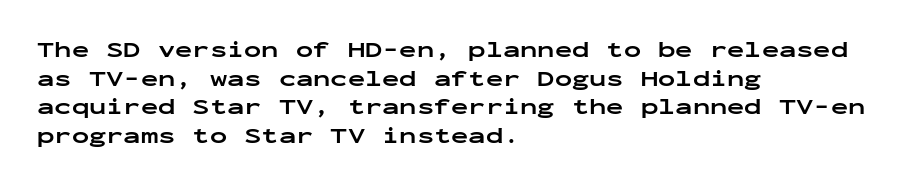
The image shows 23 px bold type, upright; set left-aligned, line spacing 1.24x, normal letter spacing, not underlined.
